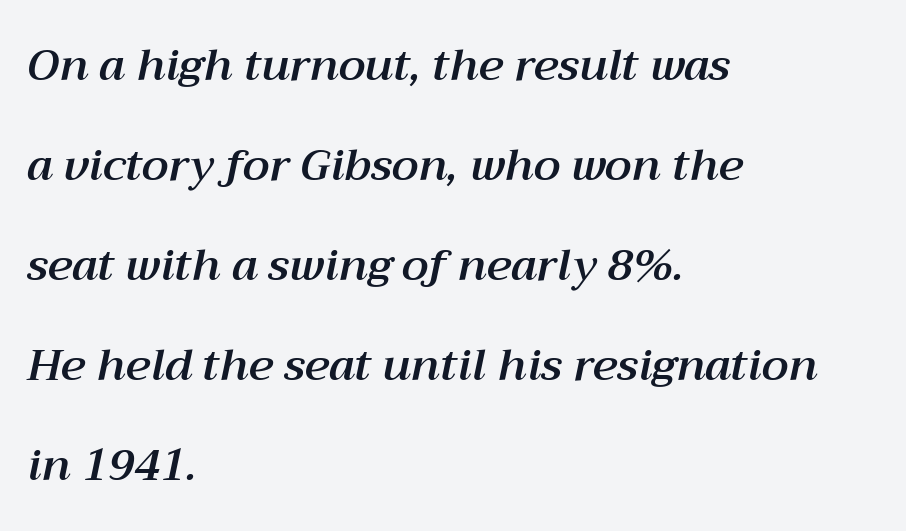
Q: Is the text italic (slanted)? A: Yes, it leans right by about 12 degrees.
Q: Is the text underlined? A: No.
Q: How is the paragraph aligned? A: Left-aligned.
Q: Is the spacing between letters normal or unusually wide? A: Normal.
Q: Is the spacing between lines tight, normal or loose? A: Loose.
Q: Width (condensed, normal, or wide)? A: Normal.
Q: Stroke contrast? A: Medium.
Q: x-height? A: Medium.
Q: Monospaced? A: No.
